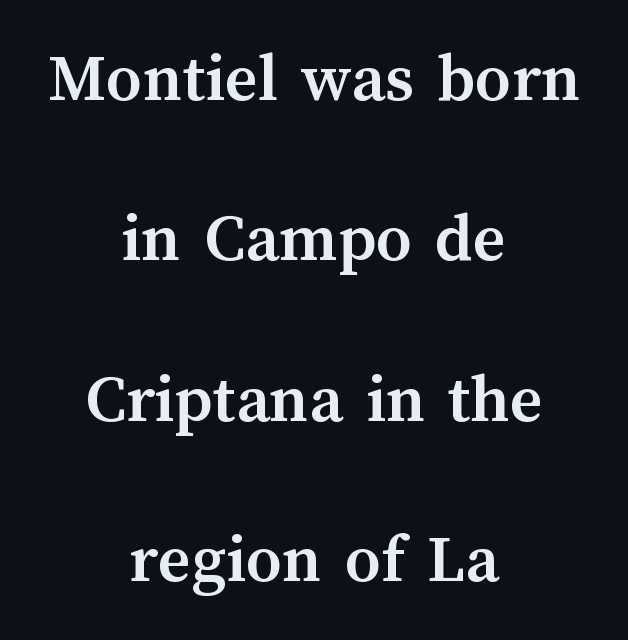
{"italic": "no", "bold": "yes", "weight": "semibold", "width": "normal", "stroke_contrast": "medium", "x_height": "medium", "monospaced": "no", "underline": "no", "align": "center", "line_spacing": "loose", "line_spacing_ratio": 2.26, "letter_spacing": "normal", "letter_spacing_em": 0.0, "glyph_px": 71}
